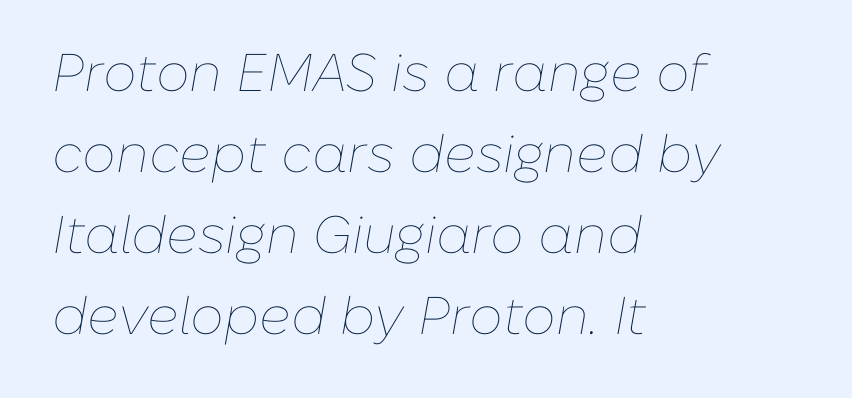
Q: Is the text bold? A: No.
Q: Is the text italic (slanted)? A: Yes, it leans right by about 10 degrees.
Q: Is the text underlined? A: No.
Q: How is the paragraph aligned? A: Left-aligned.
Q: Is the spacing between letters normal or unusually wide? A: Normal.
Q: Is the spacing between lines tight, normal or loose? A: Normal.
Q: Width (condensed, normal, or wide)? A: Normal.
Q: Stroke contrast? A: Low.
Q: x-height? A: Medium.
Q: Monospaced? A: No.
